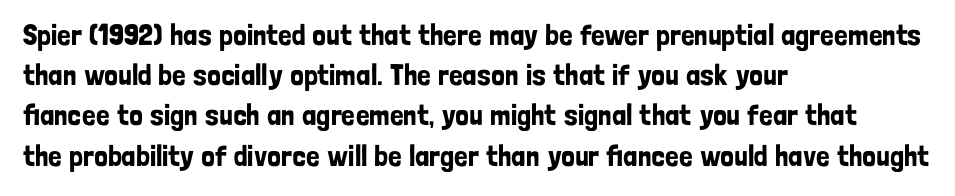
The axis of the letterforms is exactly vertical. Line beginnings align vertically; line endings do not. Clear beneath every line of the passage. The passage shown is typeset with a sans-serif family.
